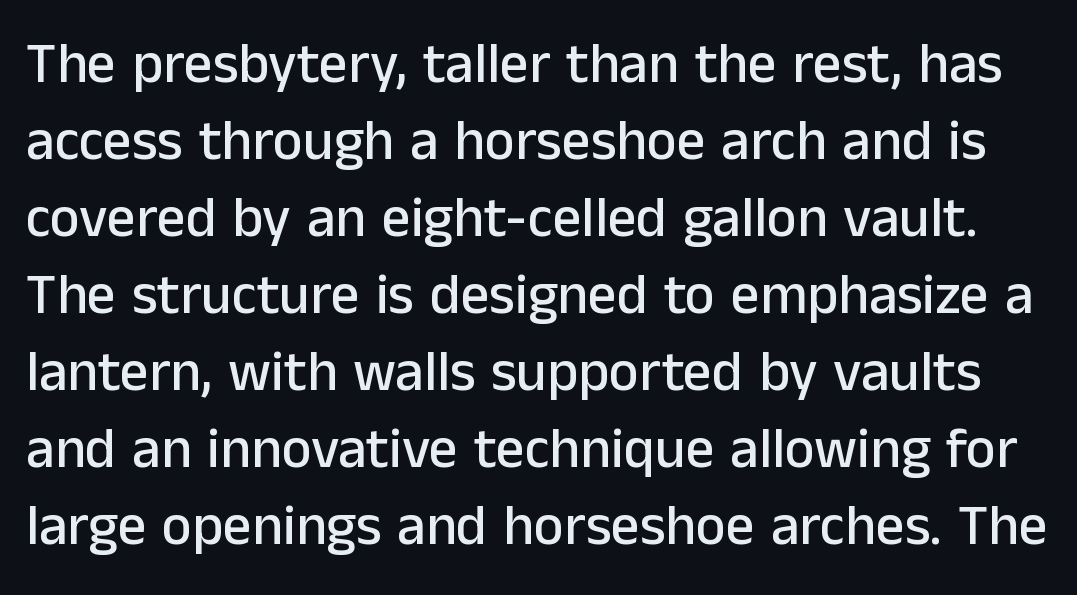
The image shows 57 px sans-serif type, upright; set normal line spacing (1.35x), normal letter spacing, not underlined; low stroke contrast and a medium x-height.
